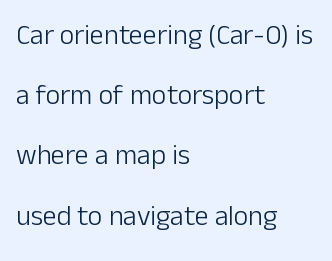
The image shows 28 px light sans-serif type, upright; set left-aligned, loose line spacing (2.15x), normal letter spacing, not underlined; low stroke contrast and a medium x-height.
